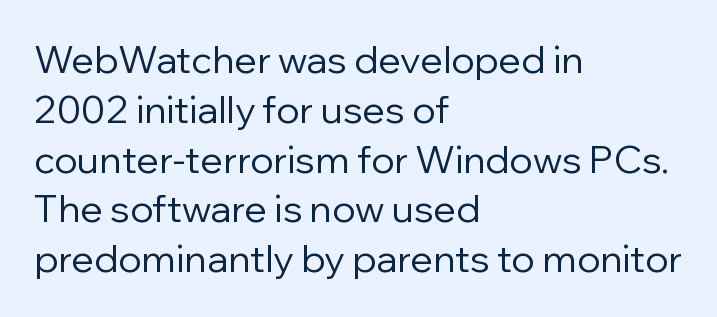
{"serif": "no", "italic": "no", "bold": "no", "weight": "regular", "width": "normal", "stroke_contrast": "low", "x_height": "medium", "monospaced": "no", "underline": "no", "align": "left", "line_spacing": "normal", "line_spacing_ratio": 1.31, "letter_spacing": "normal", "letter_spacing_em": 0.0, "glyph_px": 38}
